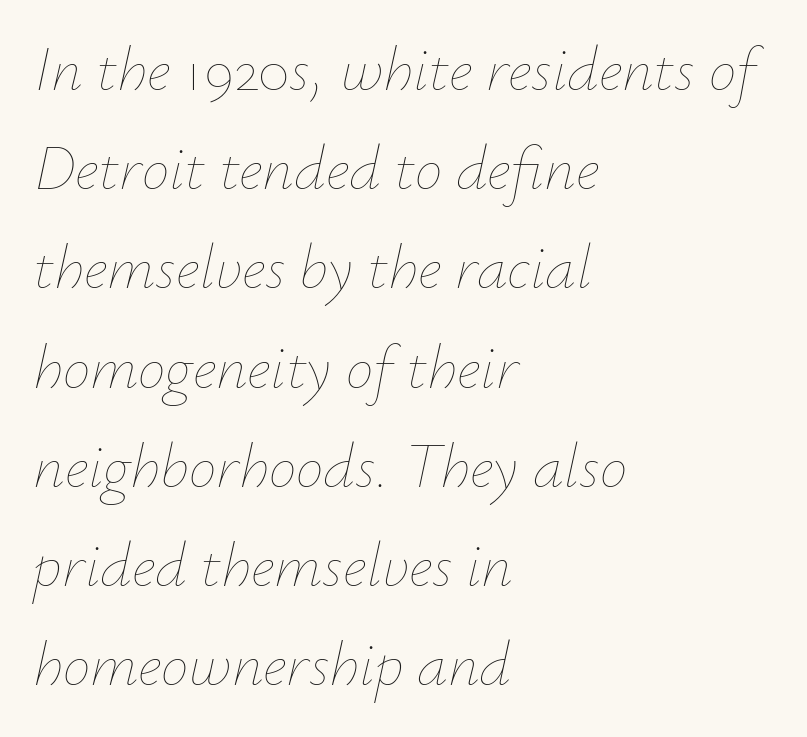
Q: Is the text bold? A: No.
Q: Is the text italic (slanted)? A: Yes, it leans right by about 12 degrees.
Q: Is the text underlined? A: No.
Q: How is the paragraph aligned? A: Left-aligned.
Q: Is the spacing between letters normal or unusually wide? A: Normal.
Q: Is the spacing between lines tight, normal or loose? A: Normal.
Q: Width (condensed, normal, or wide)? A: Normal.
Q: Stroke contrast? A: Low.
Q: x-height? A: Small.
Q: Monospaced? A: No.
